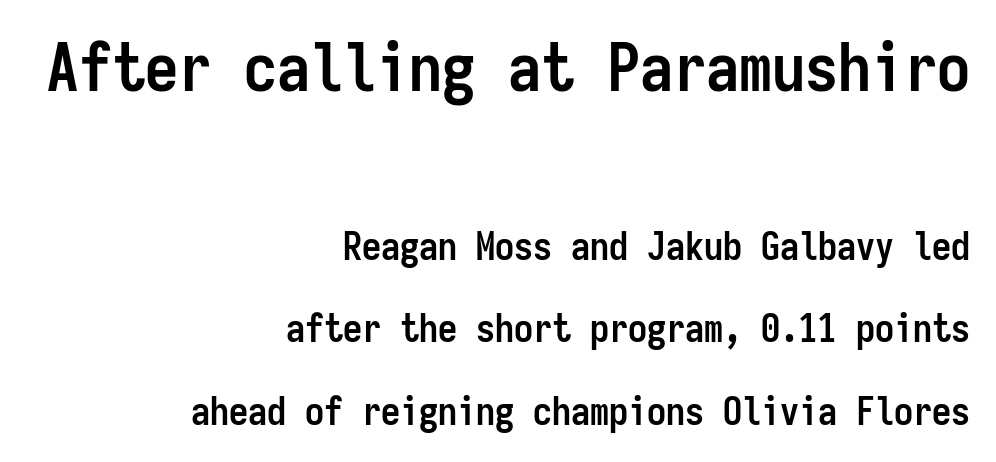
The text was rendered using a sans face with plain stroke endings. One glance says open: line gaps are wider than usual. Check under the words: just untouched page. Each letter, wide or thin by design, is forced into the same width here. Where is the straight margin? On the right. The font's upright variant was chosen for this text.
